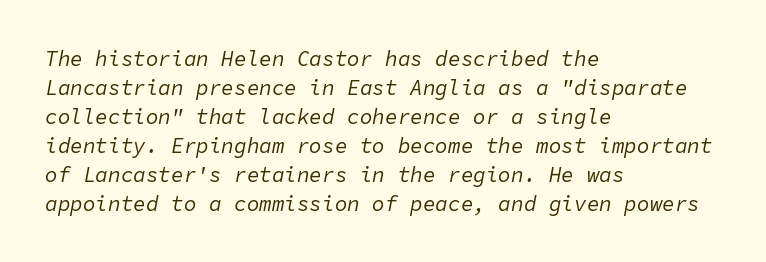
{"italic": "yes", "lean": "right", "slant_degrees": 11, "bold": "no", "underline": "no", "align": "left", "line_spacing": "normal", "line_spacing_ratio": 1.38, "letter_spacing": "normal", "letter_spacing_em": 0.0, "glyph_px": 21}
